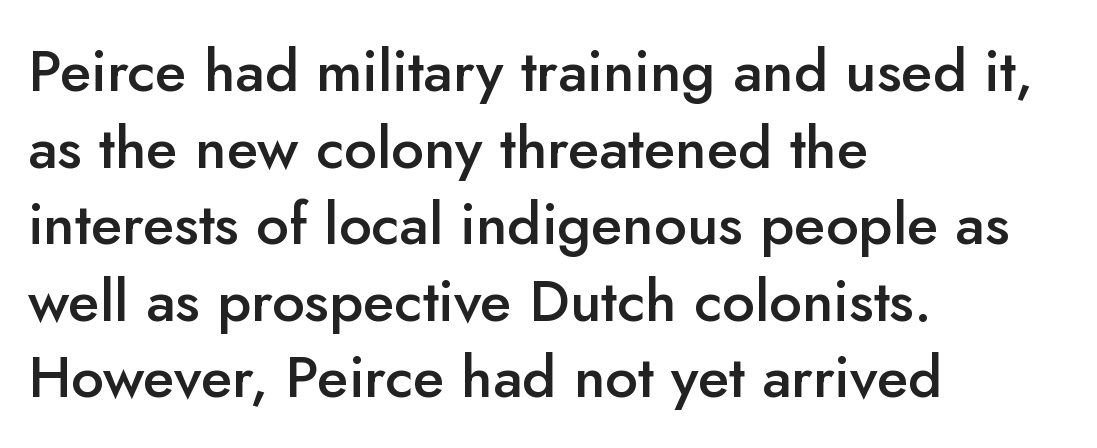
The space between consecutive lines is moderate. Moderately thickened strokes mark this as semibold type. The letters advance in unequal steps, a hallmark of proportional type. Type without underlining.
